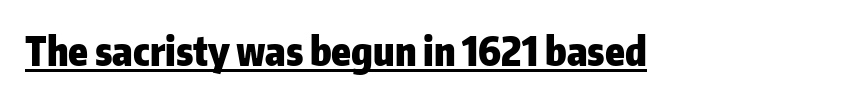
{"serif": "no", "italic": "no", "bold": "yes", "weight": "heavy", "width": "normal", "stroke_contrast": "low", "x_height": "medium", "monospaced": "no", "underline": "yes", "letter_spacing": "normal", "letter_spacing_em": 0.0, "glyph_px": 39}
